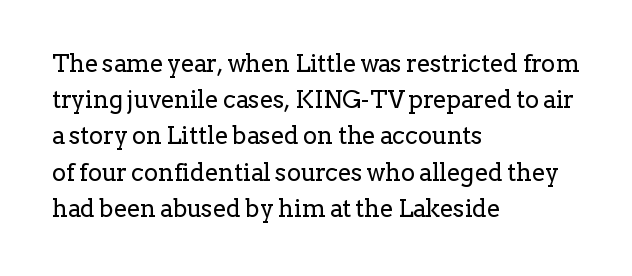
Default kerning and tracking; the words read as compact shapes. Tall strokes in this sample are plumb rather than angled. This rendering uses left alignment, leaving the right contour irregular. Students, observe: this is what conventionally led text looks like. Each stroke keeps to a modest, everyday thickness or less. Honestly, there is no underline to notice here at all.
